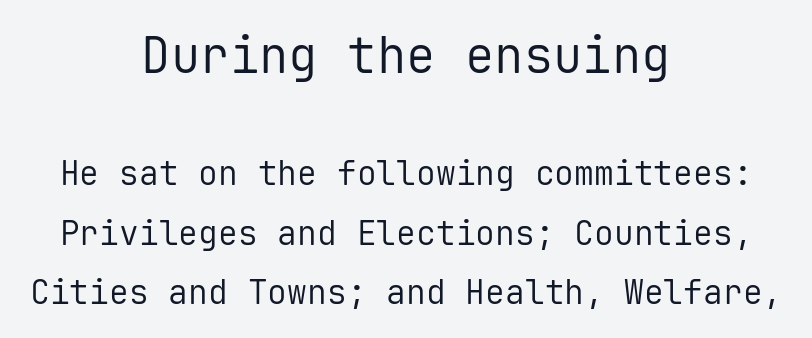
A light-to-regular cut is what we see here. Italic? Not at all — the glyphs are vertical. Line starts and ends both wander, symmetrically. Each row of text sits above clean, open space. Does the bottom block carry the larger type? No, the top block does.
